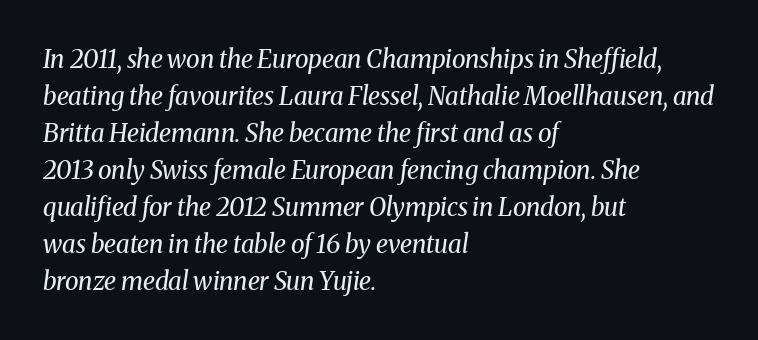
{"italic": "yes", "lean": "right", "slant_degrees": 8, "bold": "no", "underline": "no", "align": "left", "line_spacing": "normal", "line_spacing_ratio": 1.48, "letter_spacing": "normal", "letter_spacing_em": 0.0, "glyph_px": 25}
